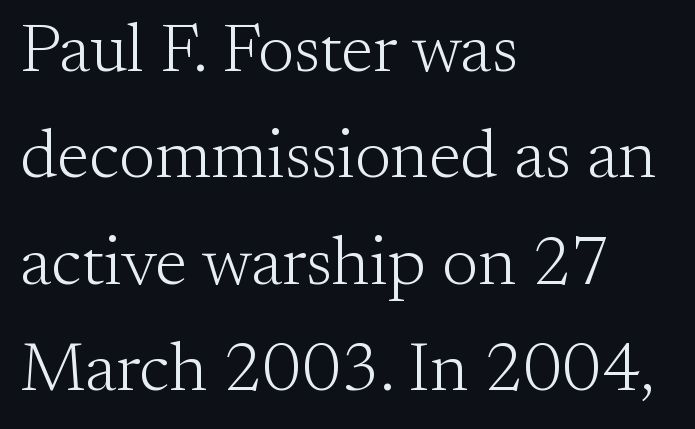
Old-style or modern, the face here clearly has serifs. The specimen reads as upright at a glance. Between one letter and the next there's only the usual sliver of space. The rows are spaced the way most documents space them. Ink coverage per letter is moderate at most. The rag falls on the right side of this text block.
